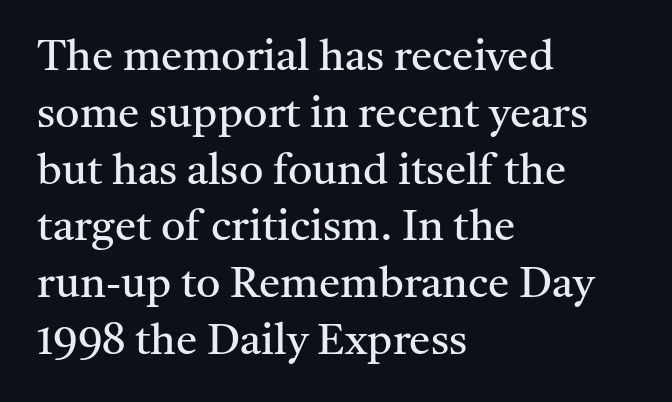
Q: Is the text bold? A: No.
Q: Is the text italic (slanted)? A: No, it is upright.
Q: Is the typeface a serif or a sans-serif typeface? A: Serif.
Q: Is the text underlined? A: No.
Q: How is the paragraph aligned? A: Left-aligned.
Q: Is the spacing between letters normal or unusually wide? A: Normal.
Q: Is the spacing between lines tight, normal or loose? A: Normal.
Q: Width (condensed, normal, or wide)? A: Normal.
Q: Stroke contrast? A: Medium.
Q: x-height? A: Medium.
Q: Monospaced? A: No.
